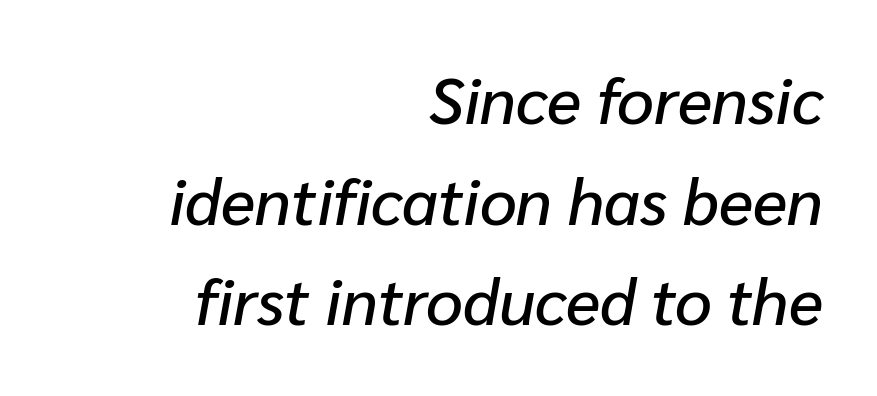
This sample has the flowing, uneven cadence of proportional lettering. A flush-right, rag-left setting is used for this passage. Bare-footed words on every line. Designer's note — italics engaged. The letterforms sit shoulder to shoulder at normal distance. Regular leading.
